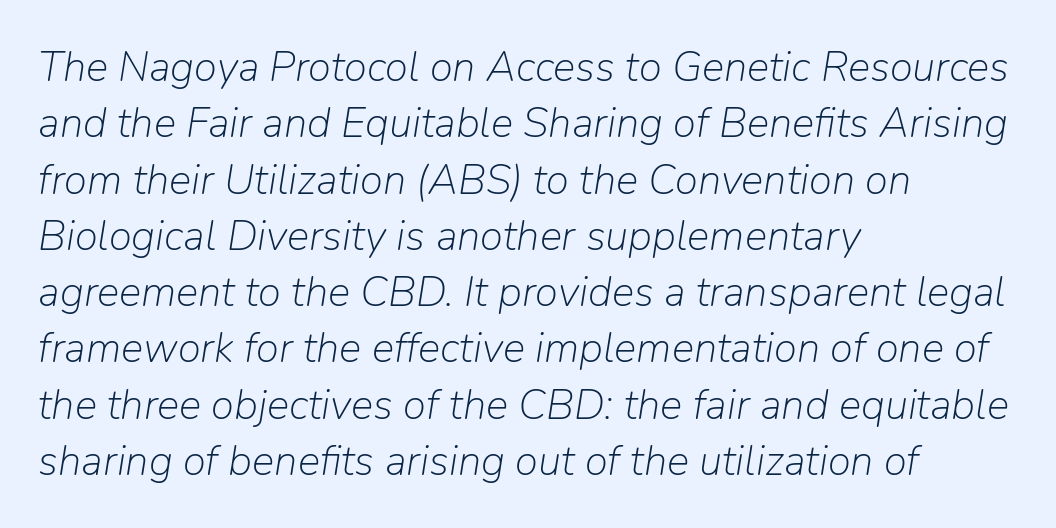
Between one letter and the next there's only the usual sliver of space. Check under the words: just untouched page. Think of a printed novel: that variable character pitch is what you see here. This block has exactly the height ordinary leading produces. Reading down the block, your eye returns to a fixed left position each line.
